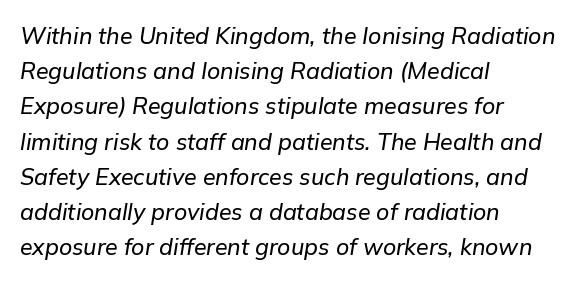
Q: Is the text italic (slanted)? A: Yes, it leans right by about 9 degrees.
Q: Is the text underlined? A: No.
Q: How is the paragraph aligned? A: Left-aligned.
Q: Is the spacing between letters normal or unusually wide? A: Normal.
Q: Is the spacing between lines tight, normal or loose? A: Normal.
